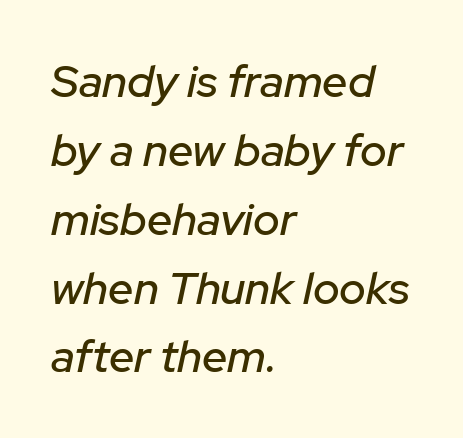
The passage shown stacks its lines at a standard gap. Does extra space separate the letters? No, they use regular spacing. The passage shown is not underscored anywhere. Emphasis-style slanted type is in use.
